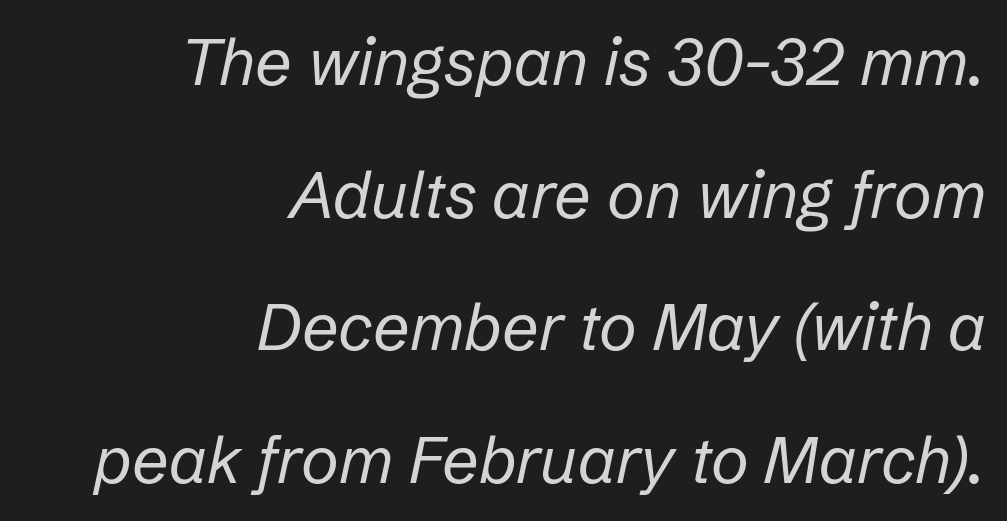
No extra ink here — the face is not bold. Layout note: lines flush right. Is this a fixed-width face? No — the glyphs have proportional, varying widths. Lines of text with bare space underneath.
